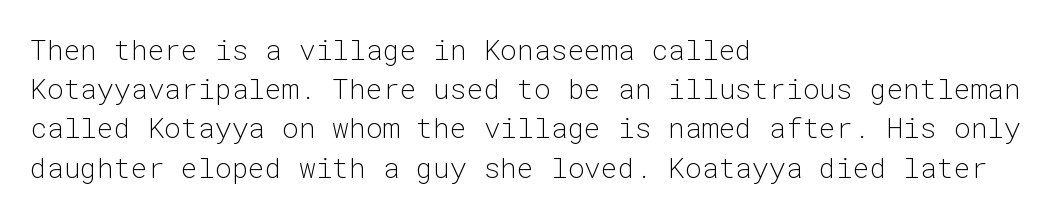
The image shows 28 px light sans-serif type, upright, monospaced; set left-aligned, normal line spacing (1.4x), normal letter spacing, not underlined; low stroke contrast and a medium x-height.
